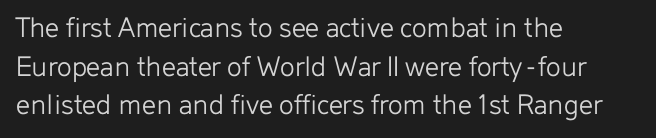
{"serif": "no", "italic": "no", "bold": "no", "weight": "light", "width": "normal", "stroke_contrast": "low", "x_height": "medium", "monospaced": "no", "underline": "no", "align": "left", "line_spacing": "normal", "line_spacing_ratio": 1.25, "letter_spacing": "normal", "letter_spacing_em": 0.0, "glyph_px": 31}
